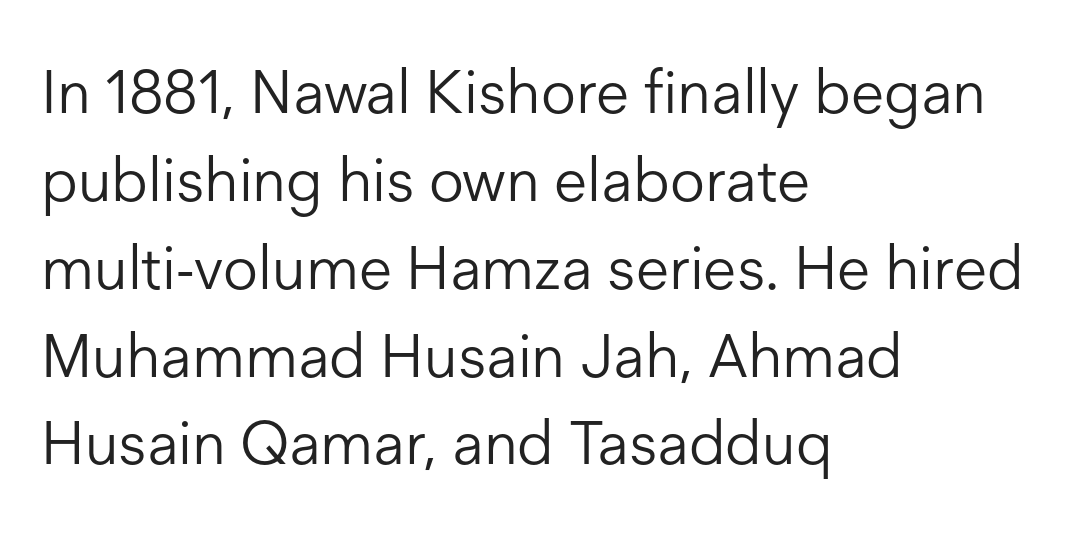
The image shows 61 px light sans-serif type, upright; set left-aligned, normal line spacing (1.44x), normal letter spacing, not underlined; low stroke contrast and a medium x-height.
